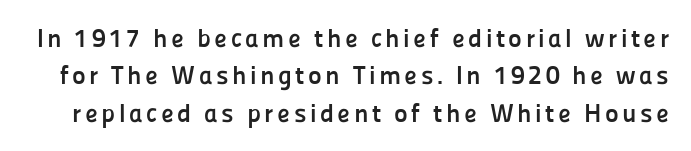
The lettering stays uniformly vertical, giving the passage a roman look. As a designer I'd log this as weight 700, bold. A normal amount of white space separates one row of letters from the next. Check the space under the baseline: it is left empty.
